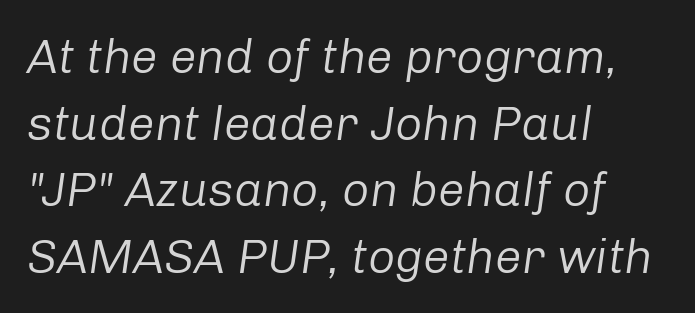
{"italic": "yes", "lean": "right", "slant_degrees": 8, "bold": "no", "weight": "regular", "width": "normal", "stroke_contrast": "low", "x_height": "medium", "monospaced": "no", "underline": "no", "align": "left", "line_spacing": "normal", "line_spacing_ratio": 1.39, "letter_spacing": "normal", "letter_spacing_em": 0.0, "glyph_px": 48}
